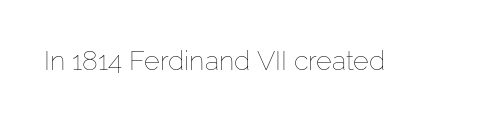
The image shows 27 px text type, upright; set normal letter spacing, not underlined.
